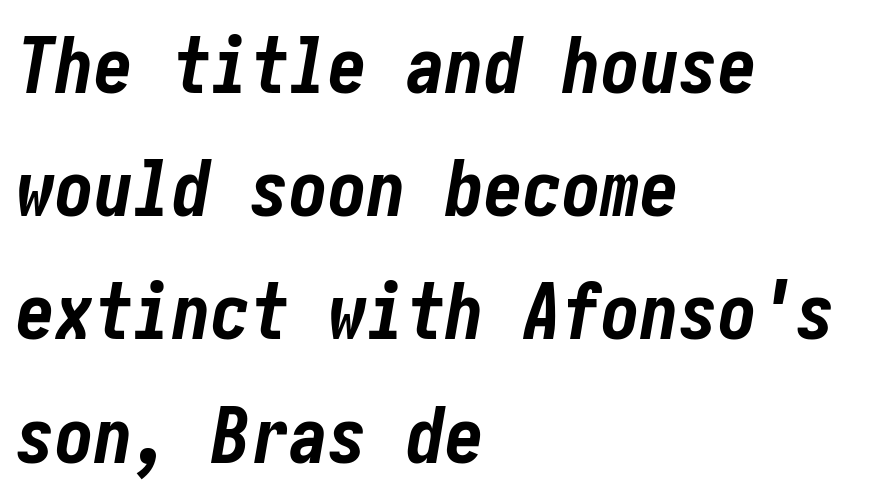
The zone under the glyphs is completely vacant. One-word summary of the alignment: left. The lines sit at an ordinary, default distance from one another. Students, this is bold: see how much ink each stroke carries. These lines were composed using italics.
